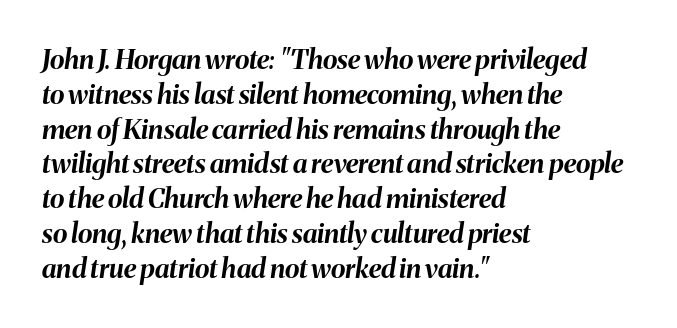
Q: Is the text bold? A: Yes.
Q: Is the text italic (slanted)? A: Yes, it leans right by about 8 degrees.
Q: Is the text underlined? A: No.
Q: How is the paragraph aligned? A: Left-aligned.
Q: Is the spacing between letters normal or unusually wide? A: Normal.
Q: Is the spacing between lines tight, normal or loose? A: Normal.
